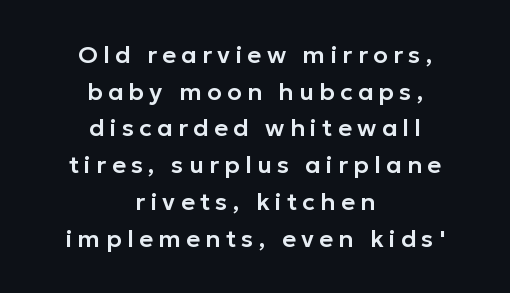
If you measured baseline to baseline, you'd find a middling distance. Upright lettering throughout. These lines are centered, leaving both edges ragged. The line texture is sparse and dotted thanks to wide tracking. Unmarked baselines from the first word to the last.
